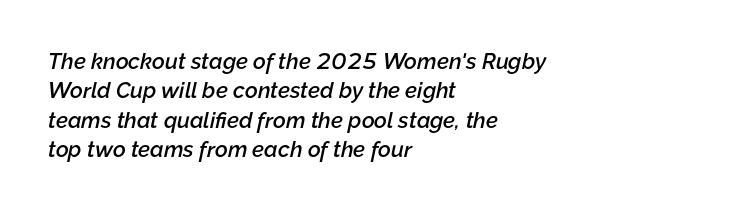
The image shows 22 px text type, italic (leaning right); set left-aligned, normal line spacing (1.33x), normal letter spacing, not underlined.
